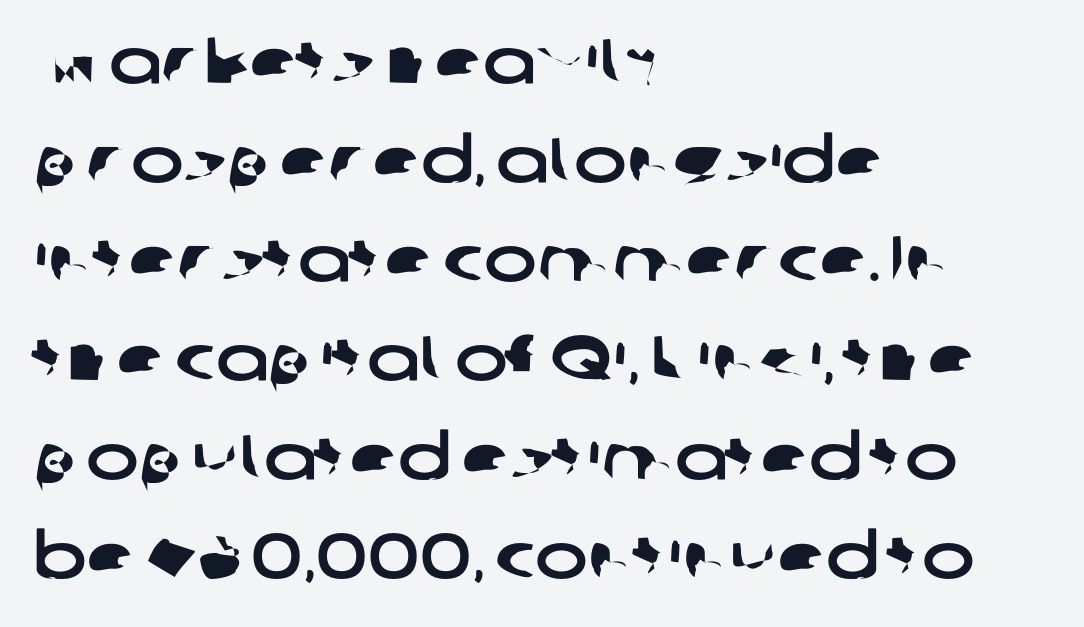
The designer went with a sans here, leaving each stem footless. Caption: standard tracking, unaltered. What's the leading like? Ordinary, nothing unusual. The area under the type is left untouched.
